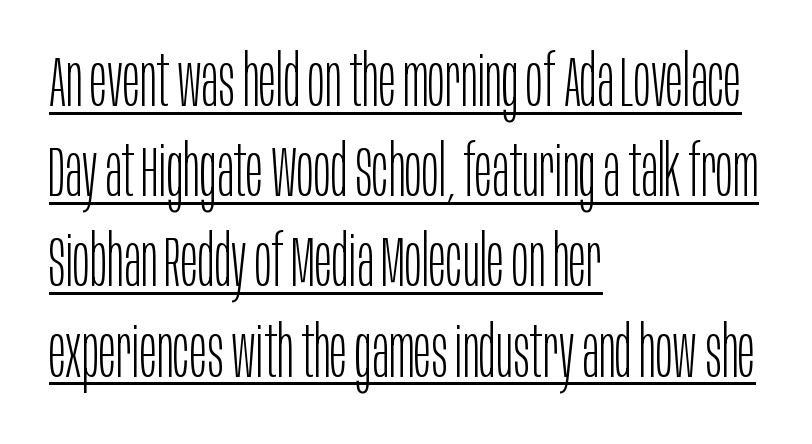
The image shows 71 px light, condensed sans-serif type, upright; set left-aligned, normal line spacing (1.27x), normal letter spacing, underlined; low stroke contrast and a large x-height.
